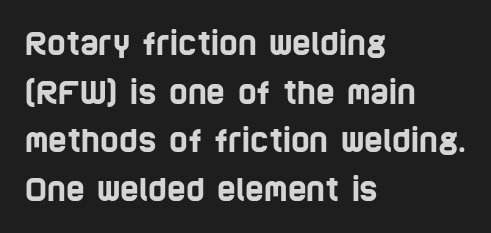
Notice how descenders clear the ascenders below comfortably — that's standard leading. No feet cap the strokes, marking this as sans-serif type. Honestly, the letter spacing is just normal — you wouldn't notice it. The letters advance in unequal steps, a hallmark of proportional type. Letters rest on an invisible, unmarked baseline.
